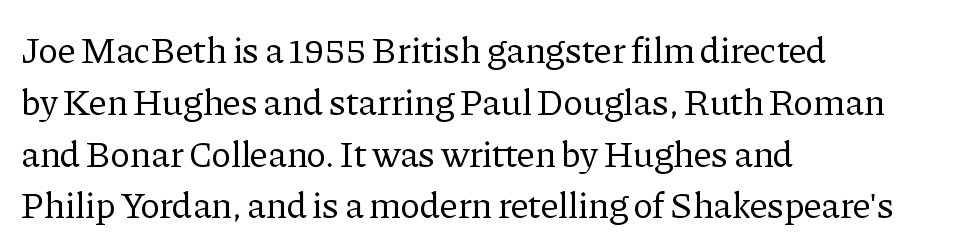
{"serif": "yes", "italic": "no", "bold": "no", "weight": "regular", "width": "normal", "stroke_contrast": "low", "x_height": "medium", "monospaced": "no", "underline": "no", "align": "left", "line_spacing": "normal", "line_spacing_ratio": 1.4, "letter_spacing": "normal", "letter_spacing_em": 0.0, "glyph_px": 37}
